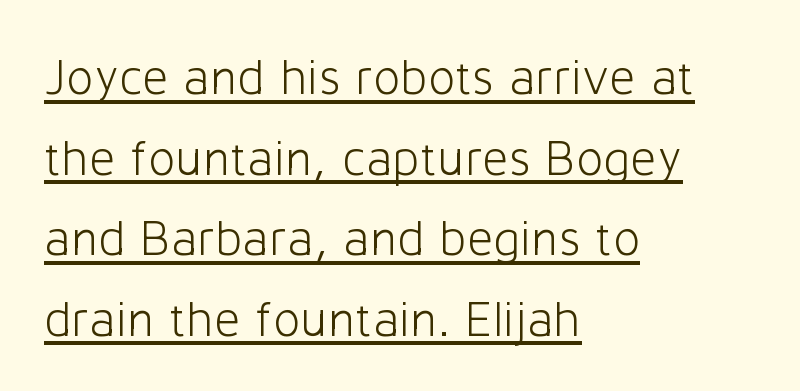
The image shows 51 px light sans-serif type, upright; set left-aligned, normal line spacing (1.58x), normal letter spacing, underlined; low stroke contrast and a medium x-height.
